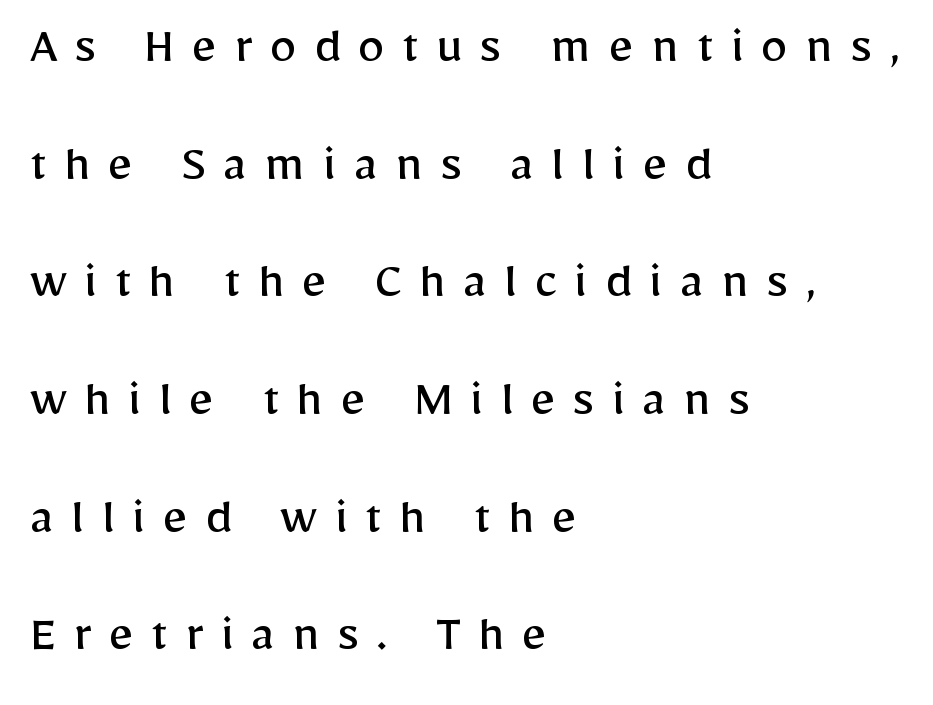
Q: Is the text bold? A: No.
Q: Is the text italic (slanted)? A: No, it is upright.
Q: Is the typeface a serif or a sans-serif typeface? A: Sans-serif.
Q: Is the text underlined? A: No.
Q: How is the paragraph aligned? A: Left-aligned.
Q: Is the spacing between letters normal or unusually wide? A: Unusually wide.
Q: Is the spacing between lines tight, normal or loose? A: Loose.
Q: Width (condensed, normal, or wide)? A: Normal.
Q: Stroke contrast? A: Low.
Q: x-height? A: Medium.
Q: Monospaced? A: No.
